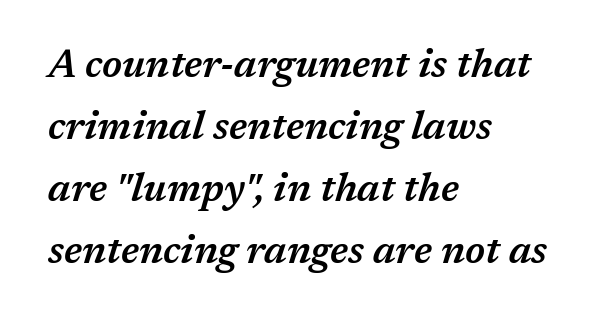
{"italic": "yes", "lean": "right", "slant_degrees": 17, "bold": "semi", "weight": "semibold", "width": "normal", "stroke_contrast": "medium", "x_height": "medium", "monospaced": "no", "underline": "no", "align": "left", "line_spacing": "normal", "line_spacing_ratio": 1.59, "letter_spacing": "normal", "letter_spacing_em": 0.0, "glyph_px": 39}
